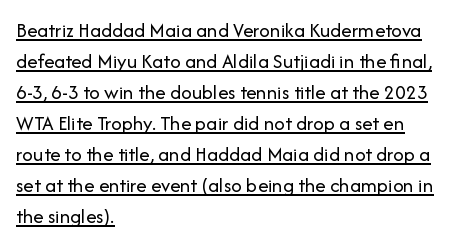
Decoration check: the copy is underlined. Counters stay open thanks to moderate or lighter strokes. The type sits square on the baseline with zero lean. Vertical spacing — default. Does the copy run flush right? No — it runs flush left. Tracking value appears to be zero — textbook default spacing.
